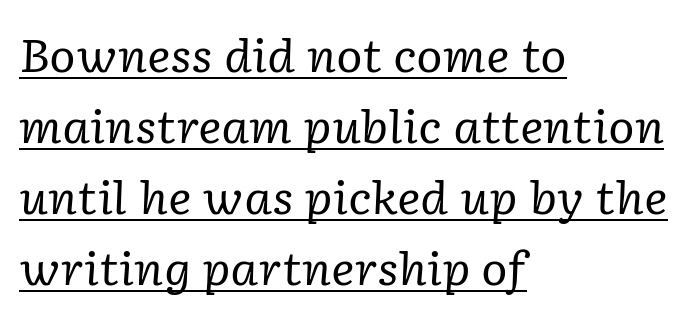
Which margin do the lines hug? The left one — the right edge is uneven. Default kerning and tracking; the words read as compact shapes. Beneath each row of characters lies a ruled line. Weight class: somewhere from thin through regular. Posture: slanted.
